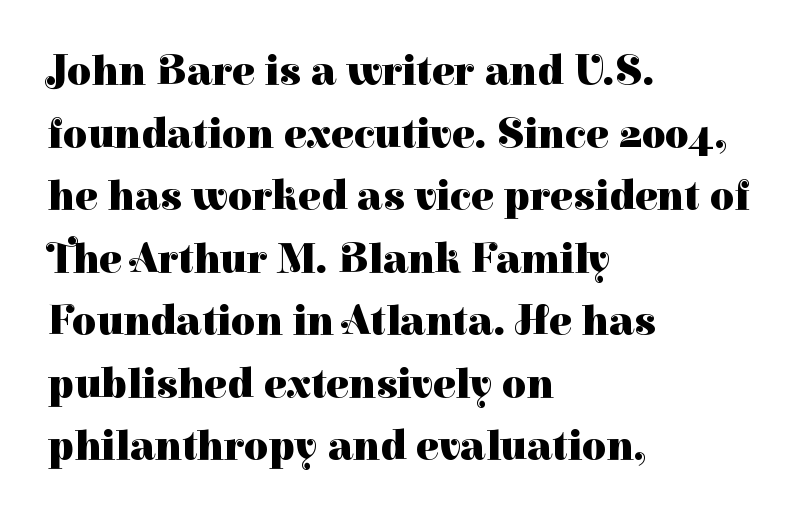
{"serif": "yes", "italic": "no", "bold": "yes", "weight": "heavy", "width": "normal", "stroke_contrast": "high", "x_height": "medium", "monospaced": "no", "underline": "no", "align": "left", "line_spacing": "normal", "line_spacing_ratio": 1.49, "letter_spacing": "normal", "letter_spacing_em": 0.0, "glyph_px": 42}
